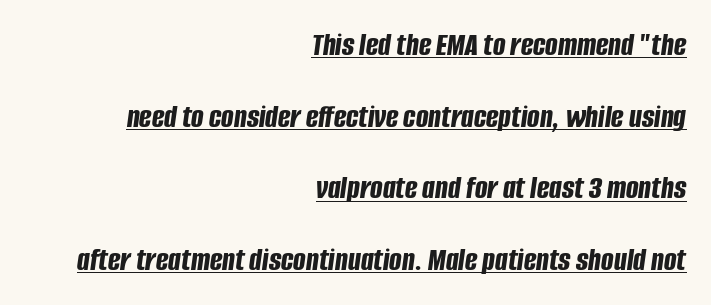
{"italic": "yes", "lean": "right", "slant_degrees": 8, "bold": "yes", "weight": "bold", "width": "condensed", "stroke_contrast": "low", "x_height": "large", "monospaced": "no", "underline": "yes", "align": "right", "line_spacing": "loose", "line_spacing_ratio": 2.17, "letter_spacing": "normal", "letter_spacing_em": 0.0, "glyph_px": 33}
